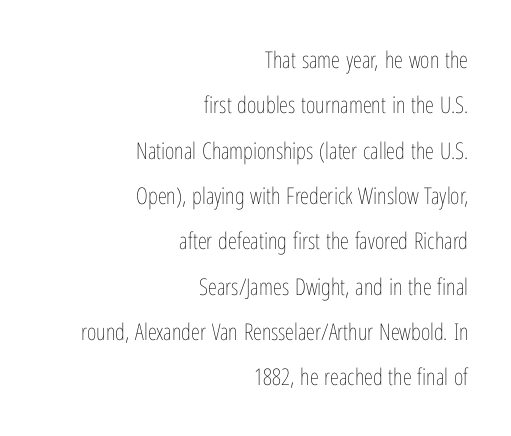
Q: Is the text bold? A: No.
Q: Is the text italic (slanted)? A: No, it is upright.
Q: Is the text underlined? A: No.
Q: How is the paragraph aligned? A: Right-aligned.
Q: Is the spacing between letters normal or unusually wide? A: Normal.
Q: Is the spacing between lines tight, normal or loose? A: Loose.
